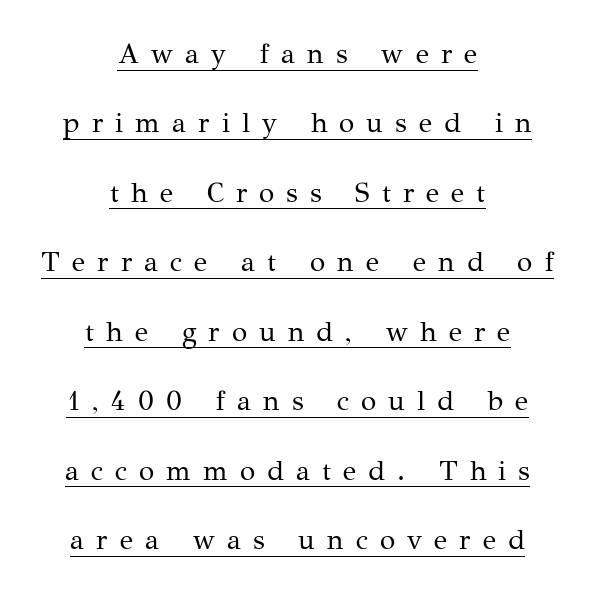
The lines are quadded center. Weight: not bold — regular or lighter. No italicization has been applied; the sample stays upright. How would I describe the line gaps? Wide and relaxed. The rendering uses natural spacing where letterforms have individual widths.
